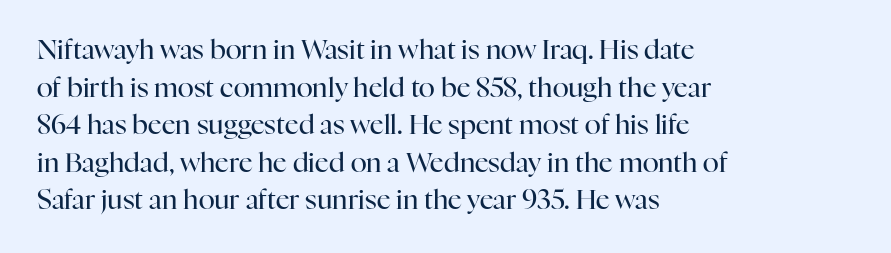
The image shows 27 px text type, upright; set left-aligned, normal line spacing (1.39x), normal letter spacing, not underlined.
